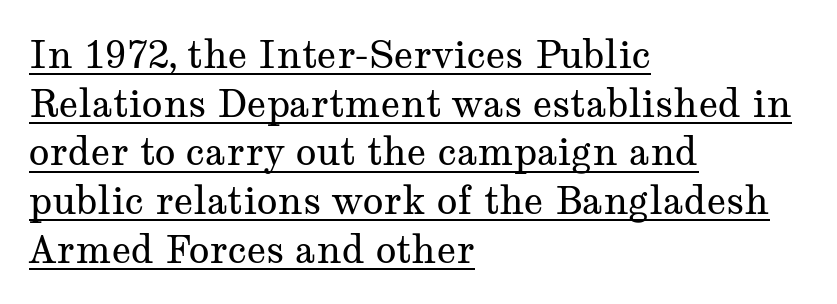
Q: Is the text bold? A: No.
Q: Is the text italic (slanted)? A: No, it is upright.
Q: Is the typeface a serif or a sans-serif typeface? A: Serif.
Q: Is the text underlined? A: Yes.
Q: How is the paragraph aligned? A: Left-aligned.
Q: Is the spacing between letters normal or unusually wide? A: Normal.
Q: Is the spacing between lines tight, normal or loose? A: Normal.
Q: Width (condensed, normal, or wide)? A: Wide.
Q: Stroke contrast? A: Medium.
Q: x-height? A: Medium.
Q: Monospaced? A: No.
